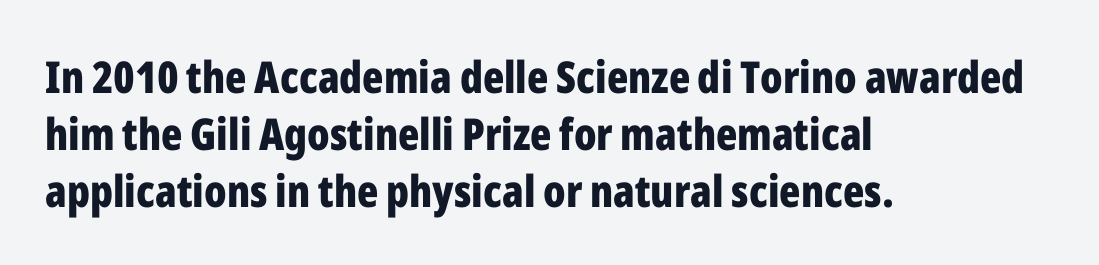
{"serif": "no", "italic": "no", "bold": "yes", "weight": "bold", "width": "condensed", "stroke_contrast": "low", "x_height": "medium", "monospaced": "no", "underline": "no", "align": "left", "line_spacing": "normal", "line_spacing_ratio": 1.29, "letter_spacing": "normal", "letter_spacing_em": 0.0, "glyph_px": 44}
